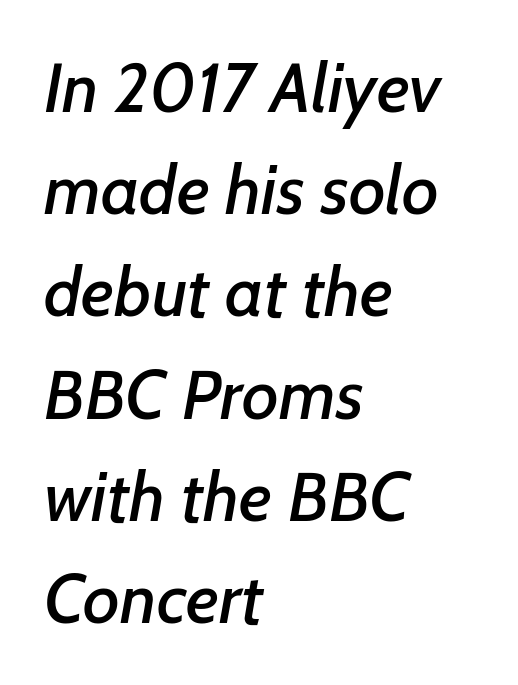
{"serif": "no", "width": "normal", "stroke_contrast": "low", "x_height": "medium", "monospaced": "no", "underline": "no", "align": "left", "line_spacing": "normal", "line_spacing_ratio": 1.46, "letter_spacing": "normal", "letter_spacing_em": 0.0, "glyph_px": 70}
